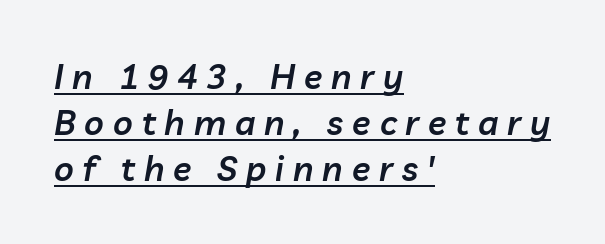
The tracking jumps out immediately: characters are airy and widely separated. The face used here is proportionally spaced, like ordinary book or web type. Emphasis by weight is partial: semibold. Like a heading marked for emphasis, these lines bear an underscore.
